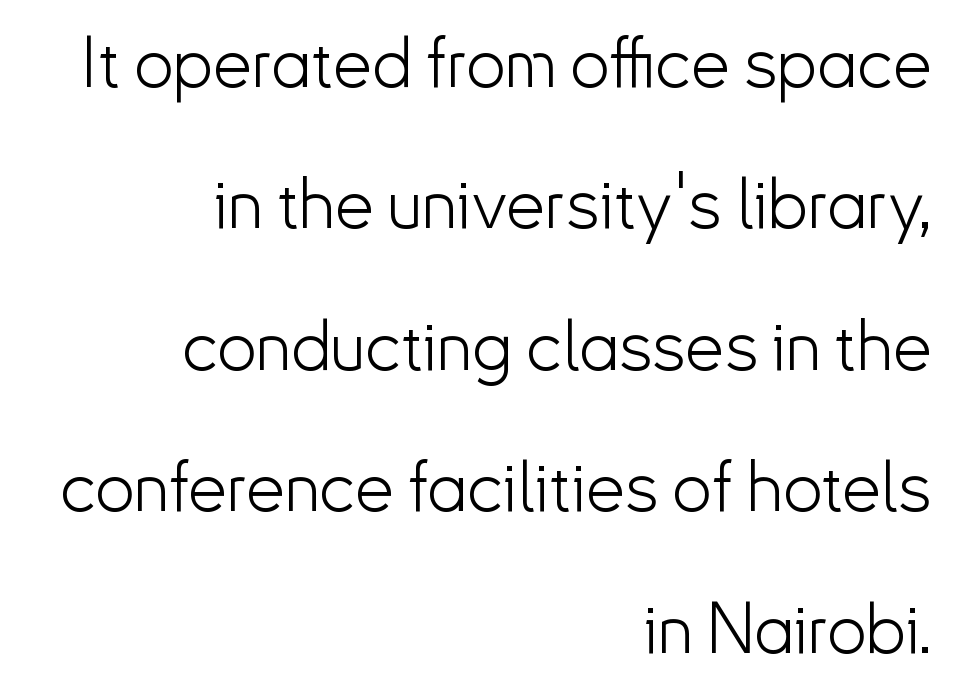
Q: Is the text bold? A: No.
Q: Is the text italic (slanted)? A: No, it is upright.
Q: Is the typeface a serif or a sans-serif typeface? A: Sans-serif.
Q: Is the text underlined? A: No.
Q: How is the paragraph aligned? A: Right-aligned.
Q: Is the spacing between letters normal or unusually wide? A: Normal.
Q: Is the spacing between lines tight, normal or loose? A: Loose.
Q: Width (condensed, normal, or wide)? A: Normal.
Q: Stroke contrast? A: Low.
Q: x-height? A: Small.
Q: Monospaced? A: No.
